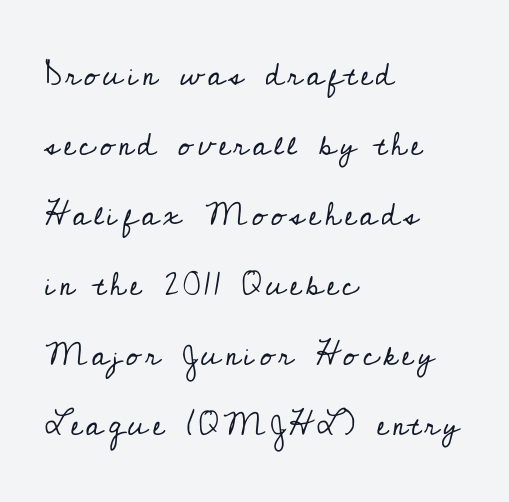
The image shows 32 px regular-weight serif type; set left-aligned, loose line spacing (2.19x), not underlined; low stroke contrast and a small x-height.
